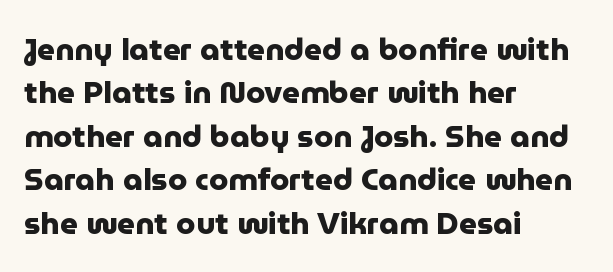
The image shows 31 px heavy sans-serif type, upright; set left-aligned, normal line spacing (1.4x), normal letter spacing, not underlined; low stroke contrast and a medium x-height.
